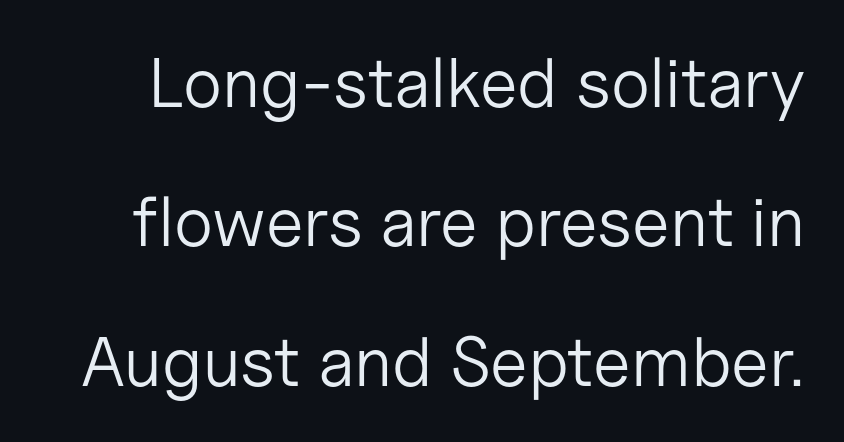
The image shows 70 px light sans-serif type, upright; set loose line spacing (1.99x), normal letter spacing, not underlined; low stroke contrast and a medium x-height.
